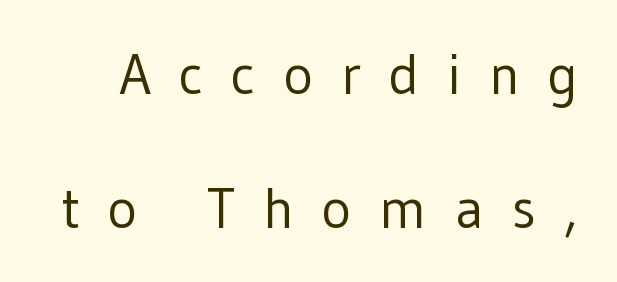
{"serif": "no", "italic": "no", "bold": "no", "weight": "regular", "width": "normal", "stroke_contrast": "low", "x_height": "medium", "monospaced": "no", "underline": "no", "line_spacing": "loose", "line_spacing_ratio": 2.39, "letter_spacing": "wide", "letter_spacing_em": 0.5, "glyph_px": 56}
